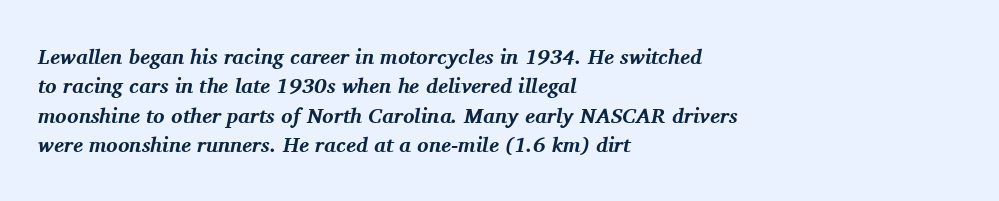
The image shows 21 px bold type, italic (leaning right); set left-aligned, normal line spacing (1.4x), normal letter spacing, not underlined.
